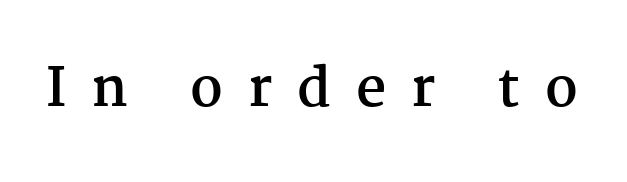
Here the designer chose a conventional face with non-uniform glyph widths. Examine the stroke ends and you'll spot serifs. Clear beneath every line of the passage. The horizontal fit of the characters is loose and conspicuously gappy. Italic? Not at all — the glyphs are vertical.
